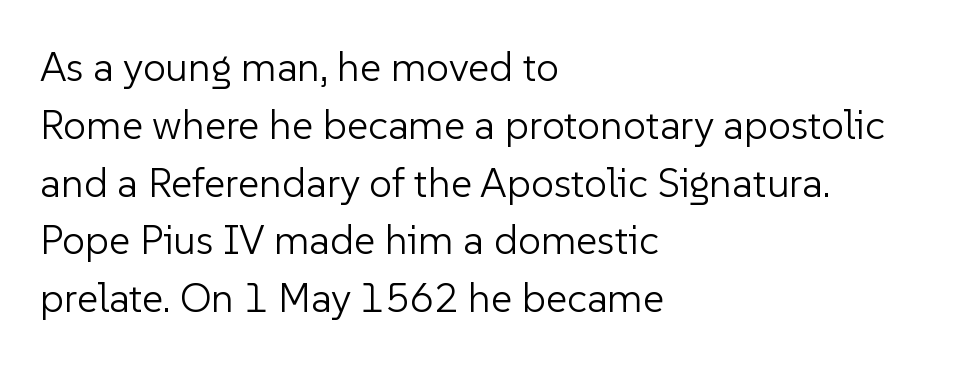
The rendering uses natural spacing where letterforms have individual widths. Weight: in the light-to-regular range. The text was rendered using a sans face with plain stroke endings. Compared with typical body copy, the letter spacing here is the same. Short and long lines alike share a common starting point at left. Type without underlining.
